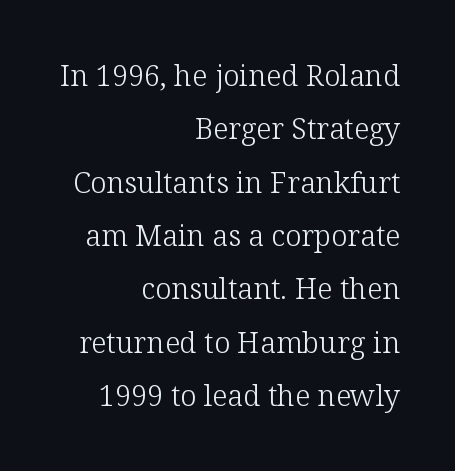
Q: Is the text bold? A: No.
Q: Is the text italic (slanted)? A: No, it is upright.
Q: Is the typeface a serif or a sans-serif typeface? A: Serif.
Q: Is the text underlined? A: No.
Q: How is the paragraph aligned? A: Right-aligned.
Q: Is the spacing between letters normal or unusually wide? A: Normal.
Q: Width (condensed, normal, or wide)? A: Normal.
Q: Stroke contrast? A: Low.
Q: x-height? A: Medium.
Q: Monospaced? A: No.
